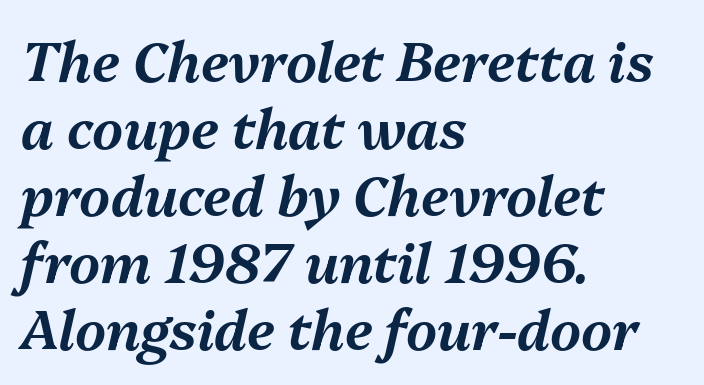
{"italic": "yes", "lean": "right", "slant_degrees": 13, "width": "normal", "stroke_contrast": "medium", "x_height": "medium", "monospaced": "no", "underline": "no", "align": "left", "line_spacing_ratio": 1.24, "letter_spacing": "normal", "letter_spacing_em": 0.0, "glyph_px": 54}
